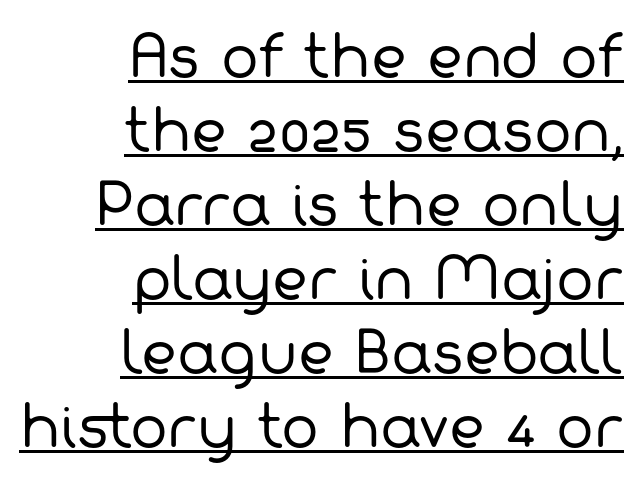
{"serif": "no", "bold": "no", "weight": "regular", "width": "normal", "stroke_contrast": "low", "x_height": "medium", "monospaced": "no", "underline": "yes", "align": "right", "line_spacing": "normal", "line_spacing_ratio": 1.32, "letter_spacing": "normal", "letter_spacing_em": 0.0, "glyph_px": 56}
